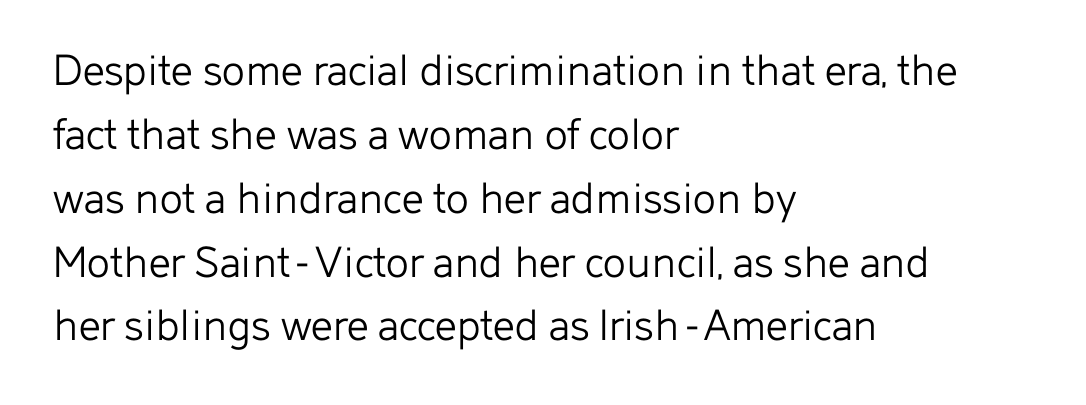
{"serif": "no", "italic": "no", "bold": "no", "weight": "light", "width": "normal", "stroke_contrast": "low", "x_height": "medium", "monospaced": "no", "underline": "no", "align": "left", "line_spacing": "normal", "line_spacing_ratio": 1.33, "letter_spacing": "normal", "letter_spacing_em": 0.0, "glyph_px": 48}
